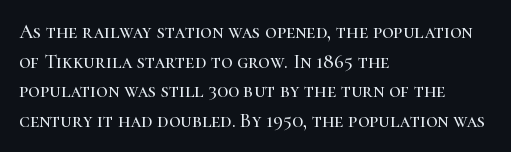
{"italic": "no", "underline": "no", "align": "left", "line_spacing": "normal", "line_spacing_ratio": 1.48, "letter_spacing": "normal", "letter_spacing_em": 0.0, "glyph_px": 20}
